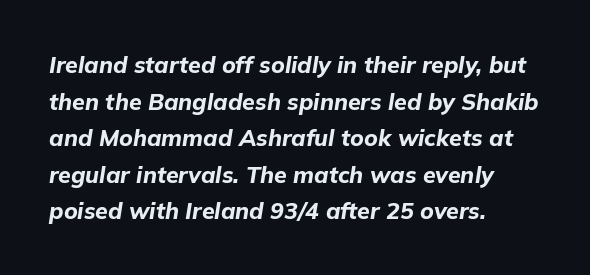
Q: Is the text bold? A: Yes.
Q: Is the text italic (slanted)? A: Yes, it leans right by about 9 degrees.
Q: Is the text underlined? A: No.
Q: How is the paragraph aligned? A: Left-aligned.
Q: Is the spacing between letters normal or unusually wide? A: Normal.
Q: Is the spacing between lines tight, normal or loose? A: Normal.
